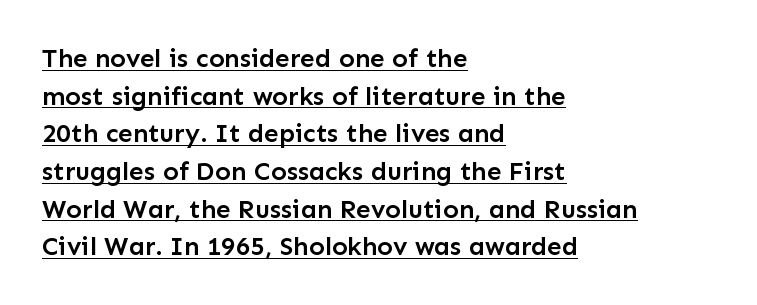
{"italic": "no", "bold": "semi", "underline": "yes", "align": "left", "line_spacing": "normal", "line_spacing_ratio": 1.45, "letter_spacing": "normal", "letter_spacing_em": 0.0, "glyph_px": 26}
